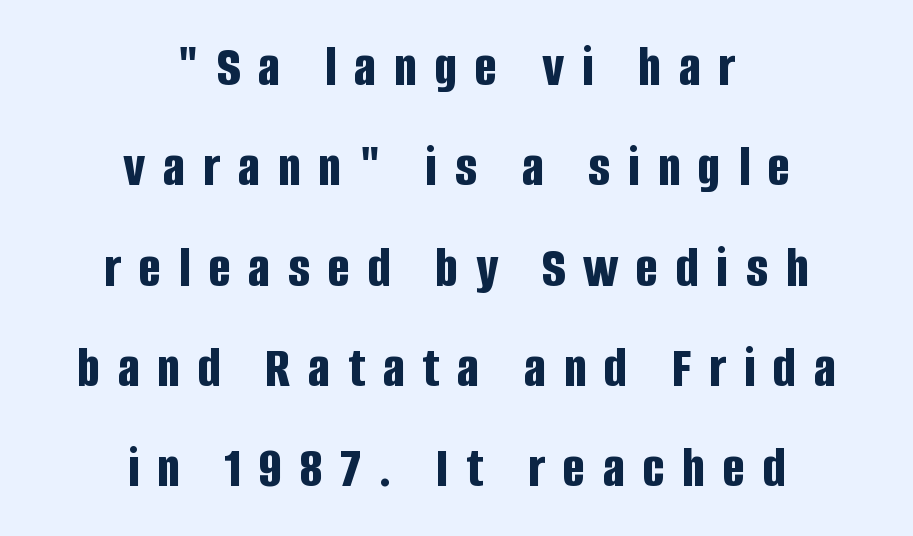
The image shows 59 px bold, condensed sans-serif type, upright; set centered, normal line spacing (1.7x), unusually wide letter spacing (+0.3 em), not underlined; low stroke contrast and a large x-height.
